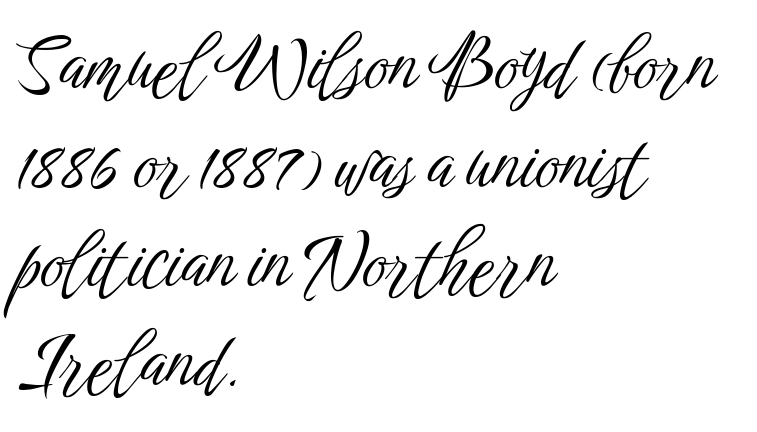
Q: Is the text bold? A: No.
Q: Is the text italic (slanted)? A: Yes.
Q: Is the typeface a serif or a sans-serif typeface? A: Sans-serif.
Q: Is the text underlined? A: No.
Q: How is the paragraph aligned? A: Left-aligned.
Q: Is the spacing between letters normal or unusually wide? A: Normal.
Q: Is the spacing between lines tight, normal or loose? A: Normal.
Q: Width (condensed, normal, or wide)? A: Condensed.
Q: Stroke contrast? A: Low.
Q: x-height? A: Medium.
Q: Monospaced? A: No.
